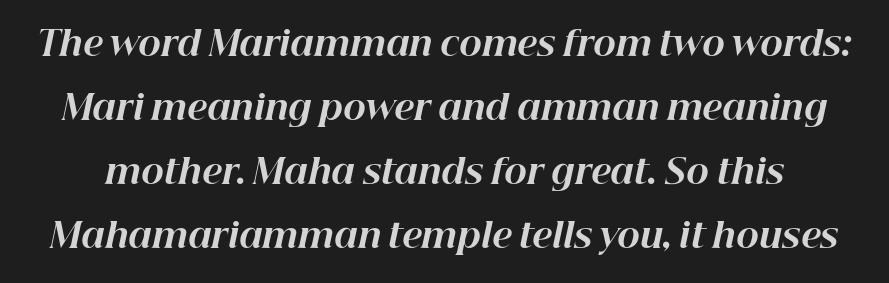
The image shows 34 px bold type, italic (leaning right); set line spacing 1.88x, normal letter spacing, not underlined; high stroke contrast and a medium x-height.
